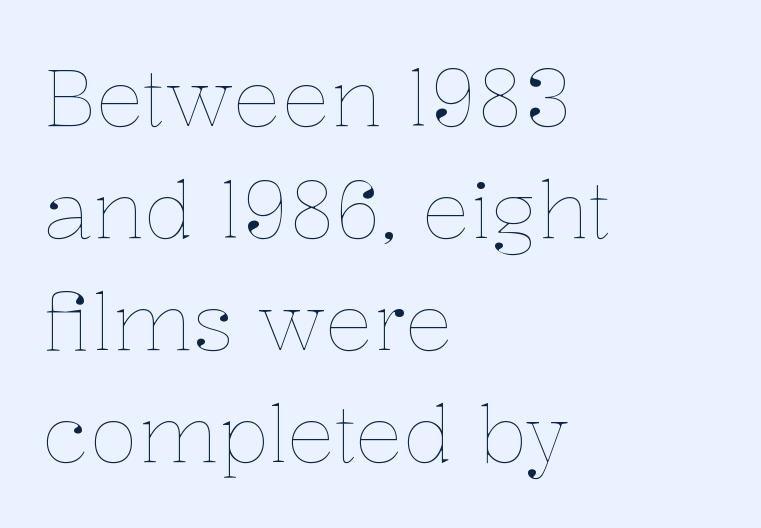
Bare-footed words on every line. Words appear dense and cohesive because spacing is normal. Is the type heavy? It reads as light-to-regular instead. This is the regular roman posture of the typeface. Here the designer chose a conventional face with non-uniform glyph widths. A student would call this left alignment; a typographer would say flush left, rag right.
